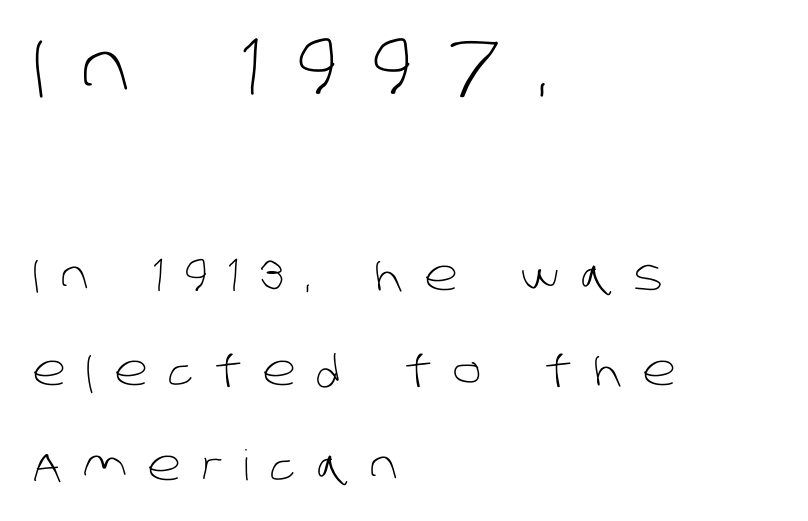
Varying glyph widths throughout — classic text-font behaviour. Is there much room between lines? Yes — plenty of vertical air separates them. The typeface has the unassuming heft of standard copy or less. Words appear elongated and porous because spacing is wide. Descenders hang freely into open space.
